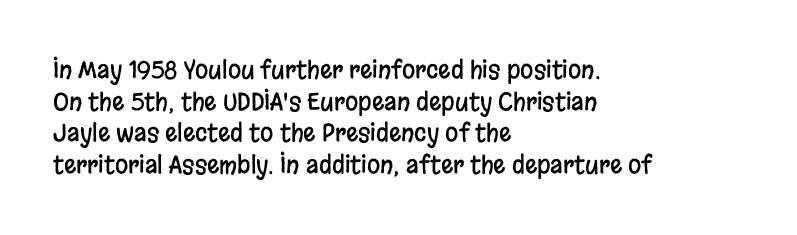
The letterforms sit shoulder to shoulder at normal distance. In terms of leading, this rendering sits right in the middle. The rendering anchors every line to the left-hand side. Style check: upright.
